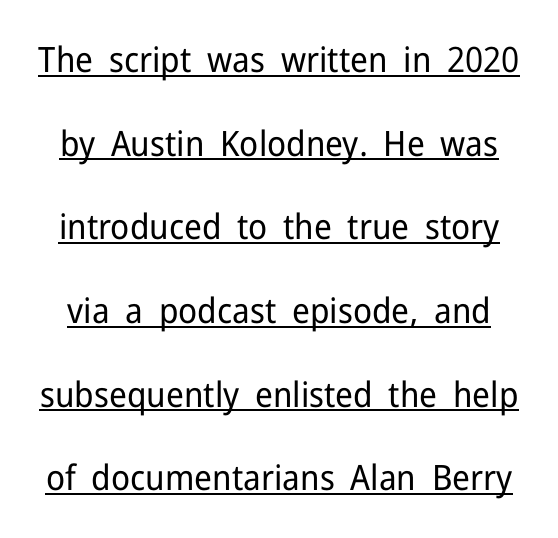
The image shows 35 px regular-weight sans-serif type, upright; set loose line spacing (2.39x), normal letter spacing, underlined; low stroke contrast and a medium x-height.
